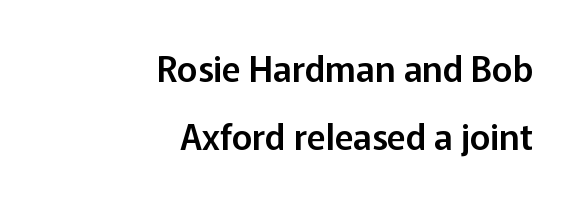
Q: Is the text italic (slanted)? A: No, it is upright.
Q: Is the typeface a serif or a sans-serif typeface? A: Sans-serif.
Q: Is the text underlined? A: No.
Q: How is the paragraph aligned? A: Right-aligned.
Q: Is the spacing between letters normal or unusually wide? A: Normal.
Q: Is the spacing between lines tight, normal or loose? A: Loose.
Q: Width (condensed, normal, or wide)? A: Normal.
Q: Stroke contrast? A: Low.
Q: x-height? A: Medium.
Q: Monospaced? A: No.
